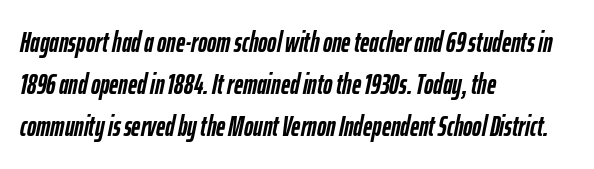
The image shows 28 px semibold, condensed type, italic (leaning right); set left-aligned, normal line spacing (1.5x), normal letter spacing, not underlined; low stroke contrast and a medium x-height.
